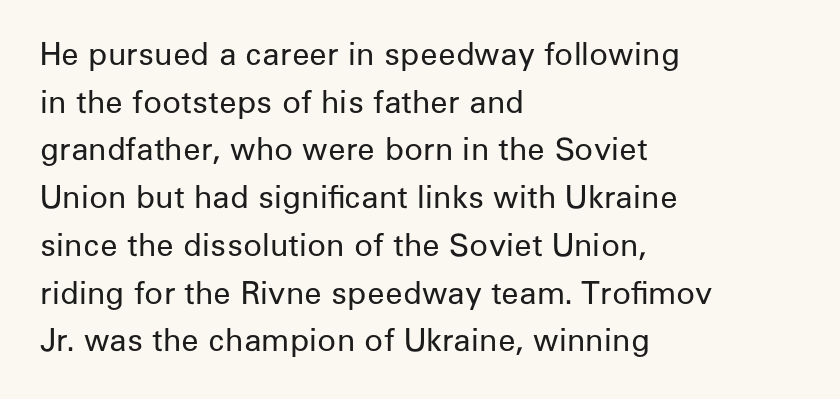
The image shows 31 px regular-weight sans-serif type, upright; set left-aligned, normal line spacing (1.54x), normal letter spacing, not underlined; low stroke contrast and a medium x-height.
